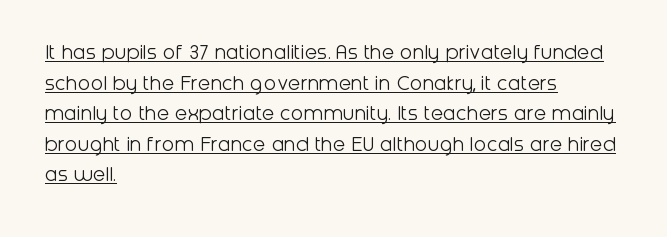
{"italic": "no", "bold": "no", "underline": "yes", "align": "left", "line_spacing": "normal", "line_spacing_ratio": 1.33, "letter_spacing": "normal", "letter_spacing_em": 0.0, "glyph_px": 23}
